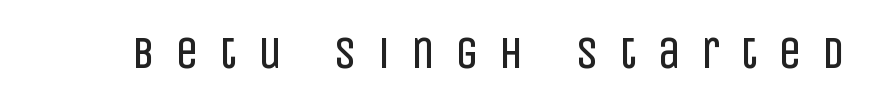
The specimen omits any rule beneath the text block's lines. Quick note: not italic, upright. The gaps between neighbouring characters are conspicuously large. You could not count columns in this text — the font is proportionally spaced. A typesetter would label this face a sans. Bold? No — there's no thickening of the strokes.
